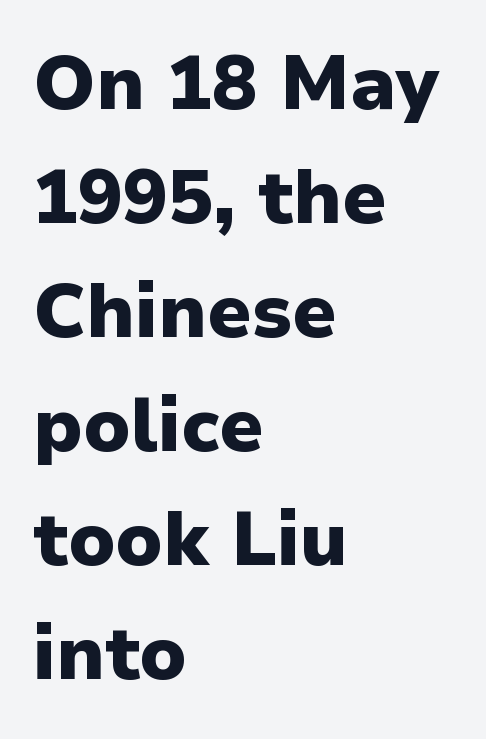
{"serif": "no", "italic": "no", "bold": "yes", "weight": "heavy", "width": "normal", "stroke_contrast": "low", "x_height": "medium", "monospaced": "no", "underline": "no", "align": "left", "line_spacing": "normal", "line_spacing_ratio": 1.52, "letter_spacing": "normal", "letter_spacing_em": 0.0, "glyph_px": 75}
